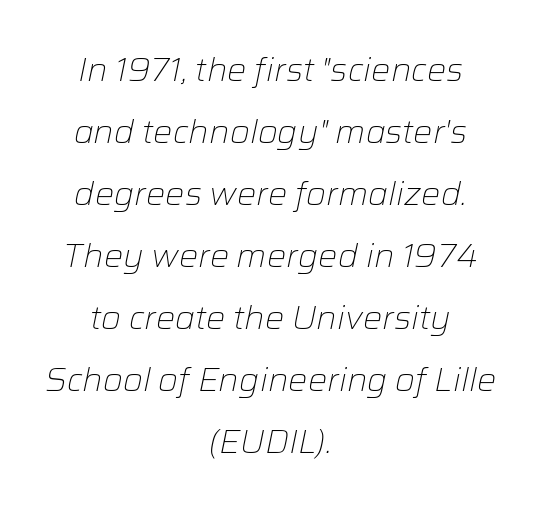
{"italic": "yes", "lean": "right", "slant_degrees": 12, "bold": "no", "weight": "light", "width": "normal", "stroke_contrast": "low", "x_height": "medium", "monospaced": "no", "underline": "no", "align": "center", "line_spacing": "loose", "line_spacing_ratio": 1.94, "letter_spacing": "normal", "letter_spacing_em": 0.0, "glyph_px": 32}
